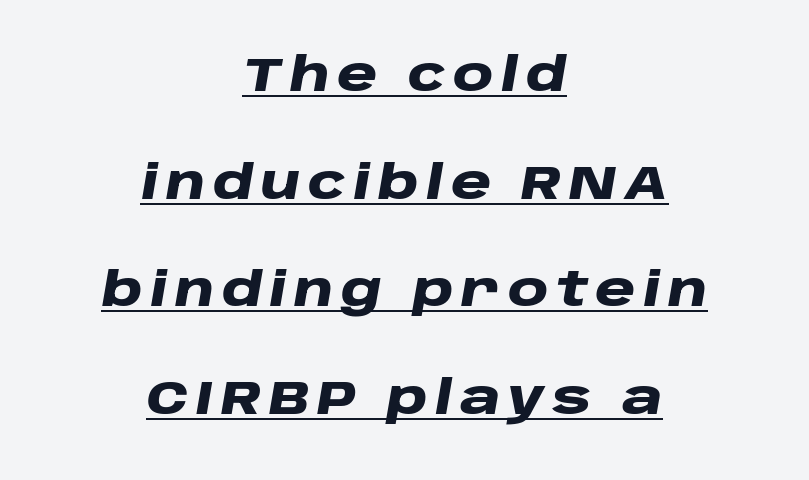
Q: Is the text bold? A: Yes.
Q: Is the text italic (slanted)? A: Yes, it leans right by about 10 degrees.
Q: Is the text underlined? A: Yes.
Q: How is the paragraph aligned? A: Centered.
Q: Is the spacing between lines tight, normal or loose? A: Loose.
Q: Width (condensed, normal, or wide)? A: Wide.
Q: Stroke contrast? A: Low.
Q: x-height? A: Large.
Q: Monospaced? A: No.
